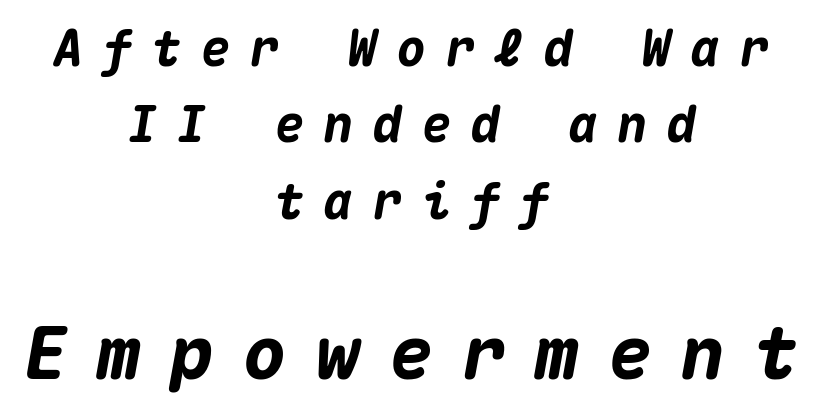
The image shows 73 px heavy type, italic (leaning right), monospaced; set centered, normal line spacing (1.56x), unusually wide letter spacing (+0.4 em), not underlined; the second (bottom) block is 1.49x larger; medium stroke contrast and a medium x-height.
